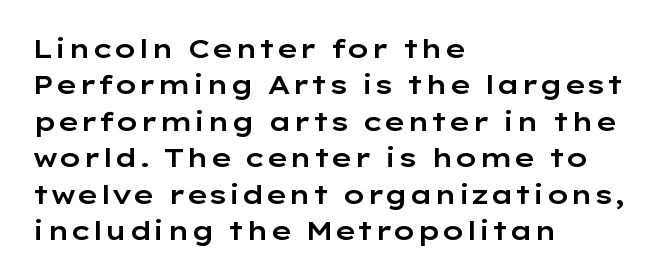
The image shows 26 px text type, upright; set left-aligned, normal line spacing (1.4x), normal letter spacing, not underlined.
